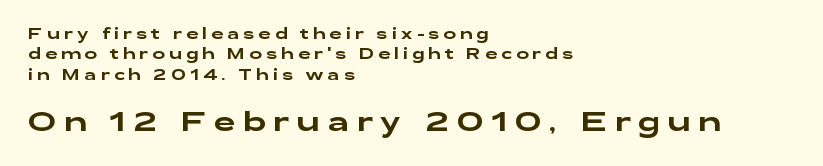
This sample uses an upright cut, with every glyph sitting square on the baseline. Honestly, there is no underline to notice here at all. Does extra space separate the letters? Yes, quite a lot of it. Caption: upper text group reduced, lower text group enlarged. Does the copy run flush right? No — it runs flush left. This block has exactly the height ordinary leading produces.
